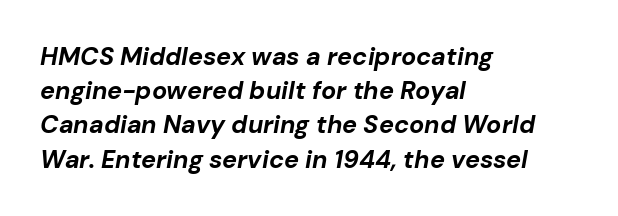
Q: Is the text bold? A: Yes.
Q: Is the text italic (slanted)? A: Yes, it leans right by about 10 degrees.
Q: Is the text underlined? A: No.
Q: How is the paragraph aligned? A: Left-aligned.
Q: Is the spacing between letters normal or unusually wide? A: Normal.
Q: Is the spacing between lines tight, normal or loose? A: Normal.
